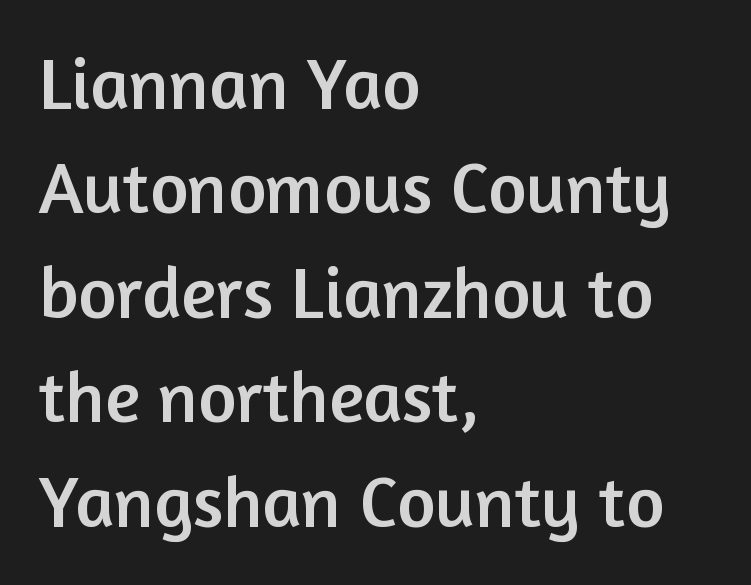
Q: Is the text italic (slanted)? A: No, it is upright.
Q: Is the typeface a serif or a sans-serif typeface? A: Sans-serif.
Q: Is the text underlined? A: No.
Q: How is the paragraph aligned? A: Left-aligned.
Q: Is the spacing between letters normal or unusually wide? A: Normal.
Q: Is the spacing between lines tight, normal or loose? A: Normal.
Q: Width (condensed, normal, or wide)? A: Normal.
Q: Stroke contrast? A: Low.
Q: x-height? A: Medium.
Q: Monospaced? A: No.
